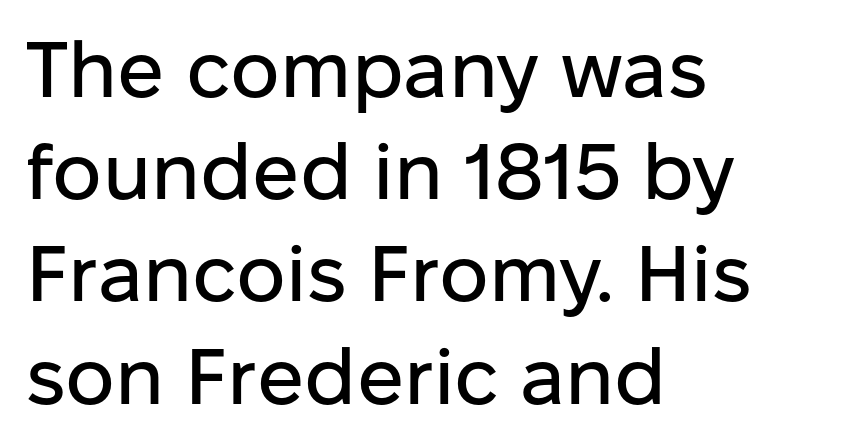
To sum up the face: it is a sans, with no serifs. Upright lettering throughout. Proportional: the letters do not fall into vertical columns. Students, note that the glyphs here touch the page at normal intervals.
